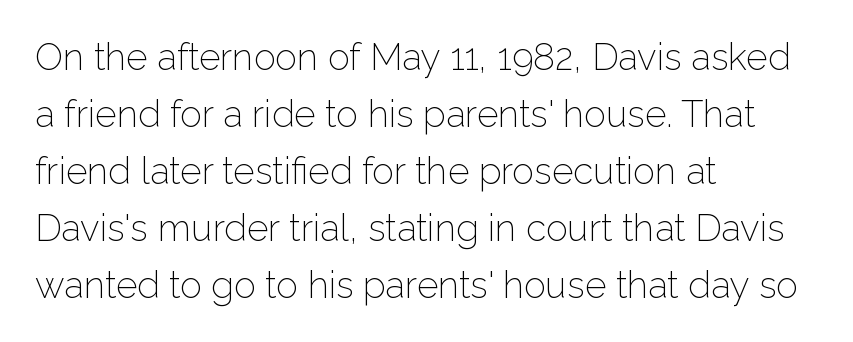
Q: Is the text bold? A: No.
Q: Is the text italic (slanted)? A: No, it is upright.
Q: Is the typeface a serif or a sans-serif typeface? A: Sans-serif.
Q: Is the text underlined? A: No.
Q: How is the paragraph aligned? A: Left-aligned.
Q: Is the spacing between letters normal or unusually wide? A: Normal.
Q: Is the spacing between lines tight, normal or loose? A: Normal.
Q: Width (condensed, normal, or wide)? A: Normal.
Q: Stroke contrast? A: Low.
Q: x-height? A: Medium.
Q: Monospaced? A: No.
